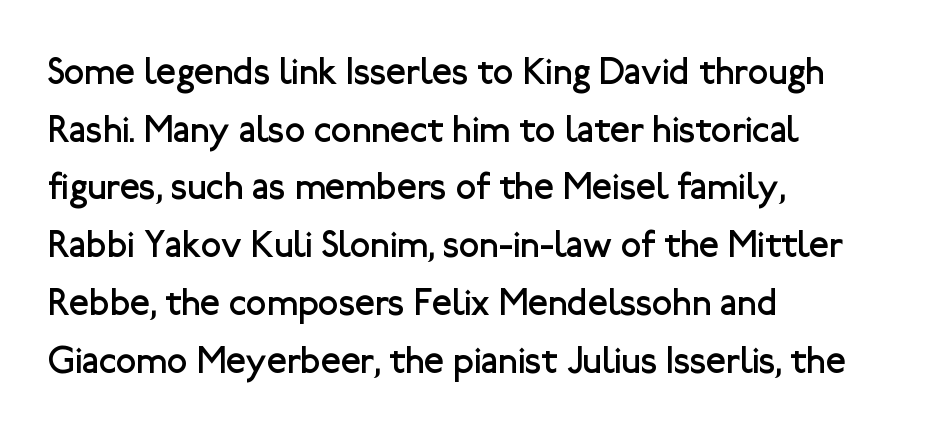
Q: Is the text bold? A: No.
Q: Is the text italic (slanted)? A: No, it is upright.
Q: Is the typeface a serif or a sans-serif typeface? A: Sans-serif.
Q: Is the text underlined? A: No.
Q: How is the paragraph aligned? A: Left-aligned.
Q: Is the spacing between letters normal or unusually wide? A: Normal.
Q: Is the spacing between lines tight, normal or loose? A: Normal.
Q: Width (condensed, normal, or wide)? A: Normal.
Q: Stroke contrast? A: Low.
Q: x-height? A: Medium.
Q: Monospaced? A: No.
